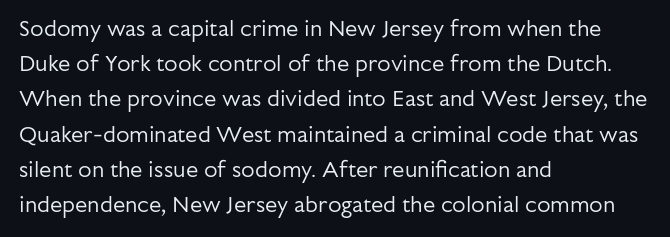
{"italic": "no", "bold": "no", "underline": "no", "align": "left", "line_spacing": "normal", "line_spacing_ratio": 1.6, "letter_spacing": "normal", "letter_spacing_em": 0.0, "glyph_px": 22}
